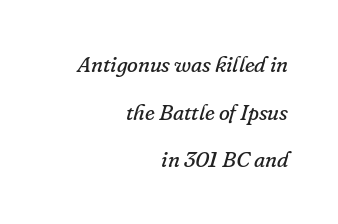
The image shows 22 px text type, italic (leaning right); set right-aligned, loose line spacing (2.16x), normal letter spacing, not underlined.
